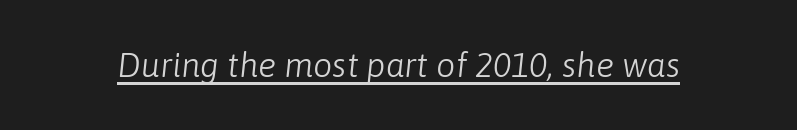
The image shows 34 px light type, italic (leaning right); set normal letter spacing, underlined; low stroke contrast and a medium x-height.
